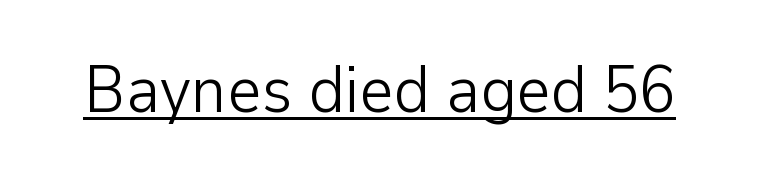
{"serif": "no", "italic": "no", "bold": "no", "weight": "light", "width": "normal", "stroke_contrast": "low", "x_height": "medium", "monospaced": "no", "underline": "yes", "letter_spacing": "normal", "letter_spacing_em": 0.0, "glyph_px": 66}
